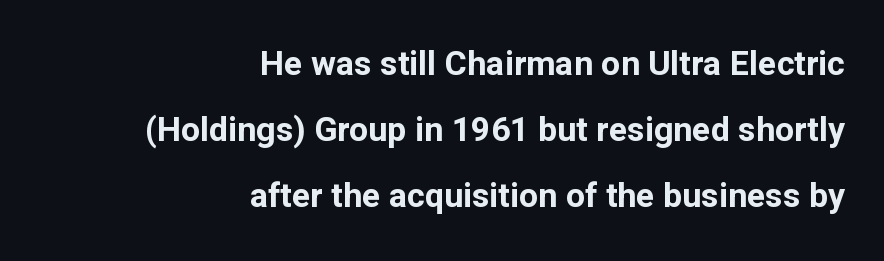
The image shows 34 px bold sans-serif type, upright; set right-aligned, loose line spacing (1.94x), normal letter spacing, not underlined; low stroke contrast and a medium x-height.
